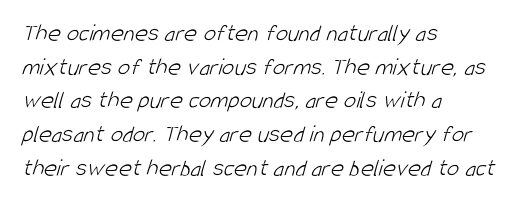
{"bold": "no", "underline": "no", "align": "left", "line_spacing": "normal", "line_spacing_ratio": 1.35, "letter_spacing": "normal", "letter_spacing_em": 0.0, "glyph_px": 25}
